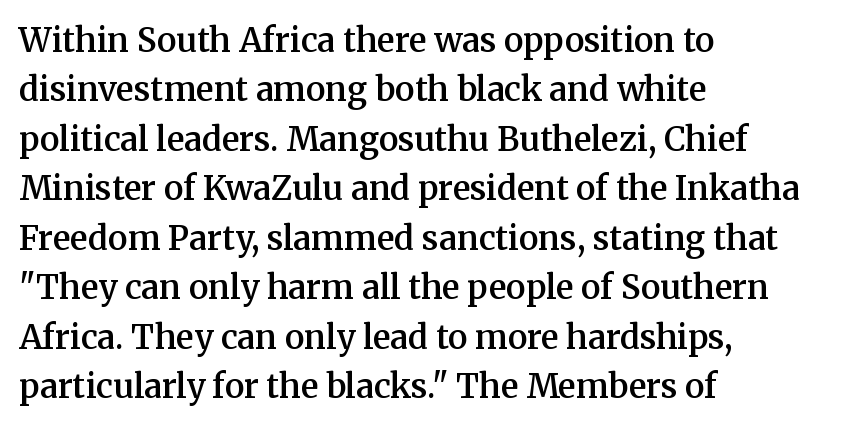
Q: Is the text bold? A: Semi-bold.
Q: Is the text italic (slanted)? A: No, it is upright.
Q: Is the typeface a serif or a sans-serif typeface? A: Serif.
Q: Is the text underlined? A: No.
Q: How is the paragraph aligned? A: Left-aligned.
Q: Is the spacing between letters normal or unusually wide? A: Normal.
Q: Is the spacing between lines tight, normal or loose? A: Normal.
Q: Width (condensed, normal, or wide)? A: Normal.
Q: Stroke contrast? A: Medium.
Q: x-height? A: Medium.
Q: Monospaced? A: No.
